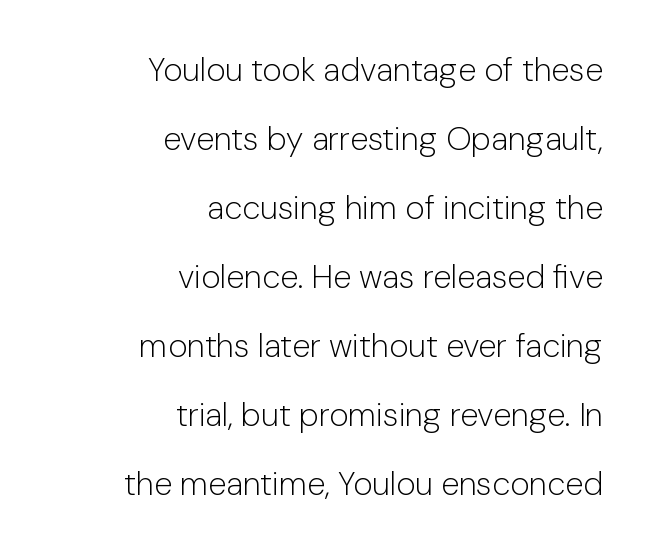
Do the characters align in a grid? No, the font is proportional. Caption: face not bold, strokes unweighted. Horizontally, the lines are justified to the trailing edge only. The specimen reads as upright at a glance. Bare-footed words on every line. Are there feet on the stems? There aren't — it's a sans.
